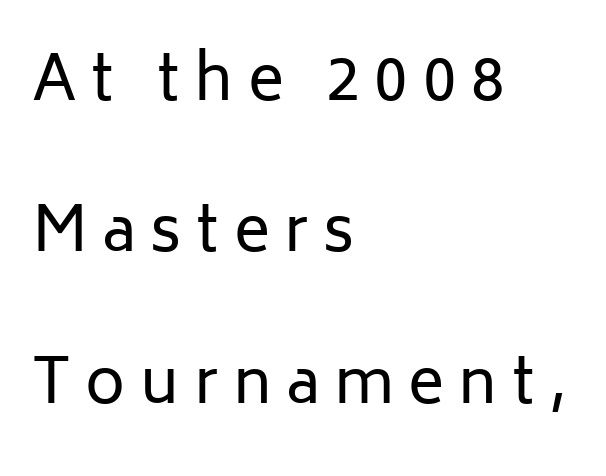
The image shows 61 px regular-weight sans-serif type, upright; set left-aligned, loose line spacing (2.48x), unusually wide letter spacing (+0.24 em), not underlined; low stroke contrast and a medium x-height.
